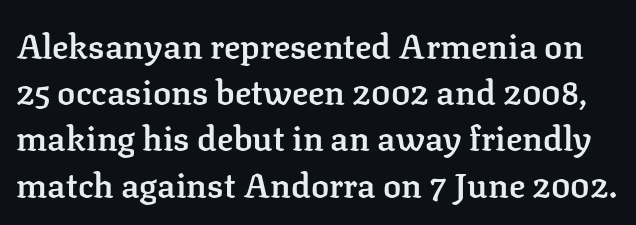
Looks like regular typesetting: each glyph gets only the width it needs. Classification — serif. Compared with typical body copy, the letter spacing here is the same. One glance says typical: line gaps are just what's usual. The area under the type is left untouched.
